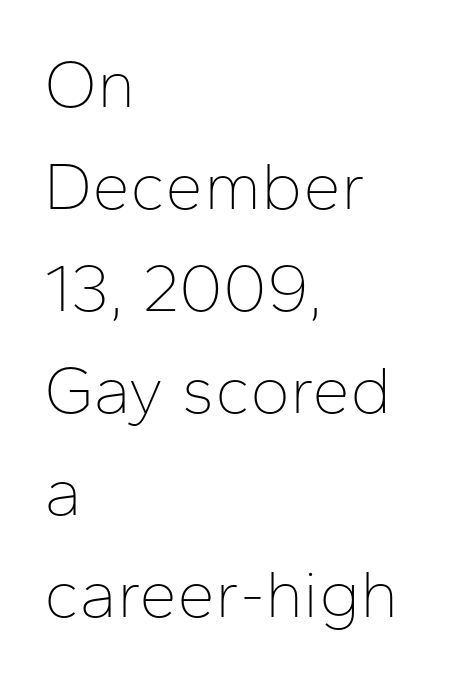
{"serif": "no", "italic": "no", "bold": "no", "weight": "thin", "width": "normal", "stroke_contrast": "low", "x_height": "medium", "monospaced": "no", "underline": "no", "align": "left", "line_spacing": "normal", "line_spacing_ratio": 1.5, "letter_spacing": "normal", "letter_spacing_em": 0.0, "glyph_px": 68}
